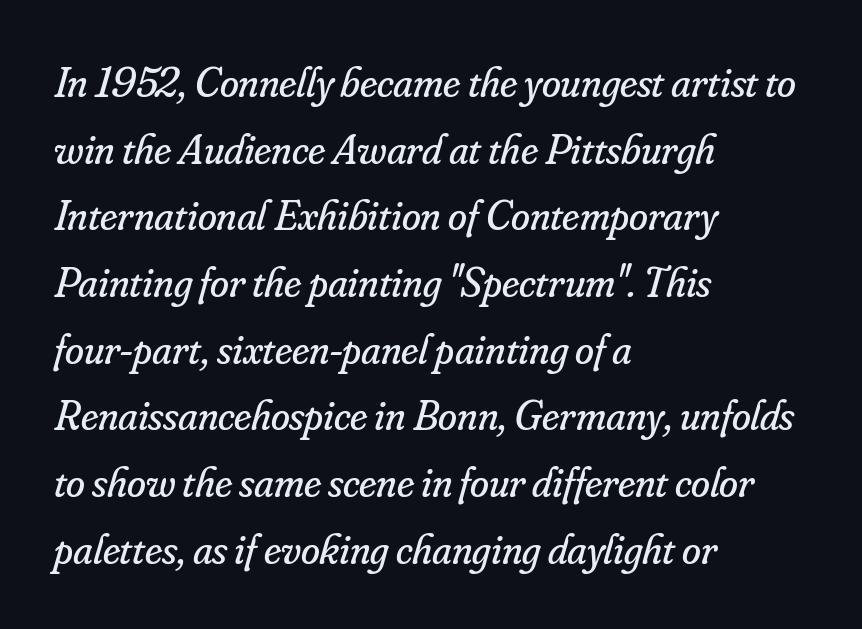
Q: Is the text bold? A: No.
Q: Is the text italic (slanted)? A: Yes, it leans right by about 16 degrees.
Q: Is the typeface a serif or a sans-serif typeface? A: Serif.
Q: Is the text underlined? A: No.
Q: How is the paragraph aligned? A: Left-aligned.
Q: Is the spacing between letters normal or unusually wide? A: Normal.
Q: Is the spacing between lines tight, normal or loose? A: Normal.
Q: Width (condensed, normal, or wide)? A: Normal.
Q: Stroke contrast? A: Low.
Q: x-height? A: Small.
Q: Monospaced? A: No.
